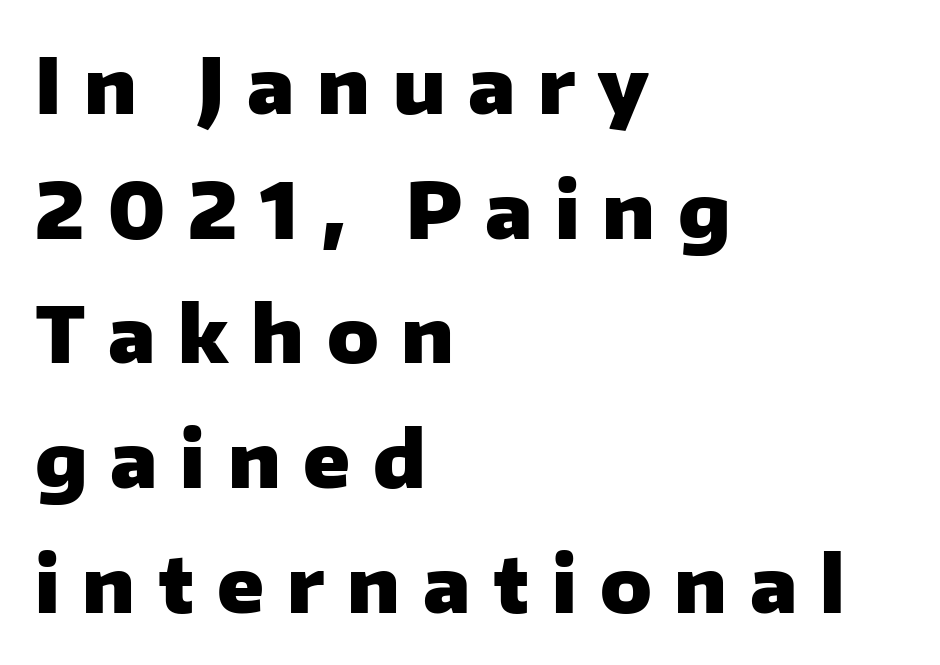
The typography opts for an upright posture over an oblique one. The passage shown is emphatically bold. A typesetter would call this proportional, since set widths differ per character. These lines sit exactly where default settings would place them. Check the space under the baseline: it is left empty. One-word summary of the alignment: left.
